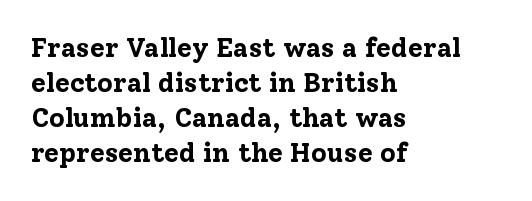
Q: Is the text bold? A: Yes.
Q: Is the text italic (slanted)? A: No, it is upright.
Q: Is the text underlined? A: No.
Q: How is the paragraph aligned? A: Left-aligned.
Q: Is the spacing between letters normal or unusually wide? A: Normal.
Q: Is the spacing between lines tight, normal or loose? A: Normal.
